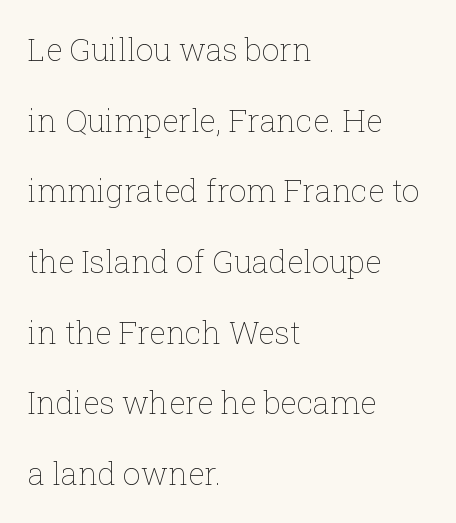
Q: Is the text bold? A: No.
Q: Is the text italic (slanted)? A: No, it is upright.
Q: Is the text underlined? A: No.
Q: How is the paragraph aligned? A: Left-aligned.
Q: Is the spacing between letters normal or unusually wide? A: Normal.
Q: Is the spacing between lines tight, normal or loose? A: Loose.
Q: Width (condensed, normal, or wide)? A: Normal.
Q: Stroke contrast? A: Low.
Q: x-height? A: Medium.
Q: Monospaced? A: No.
